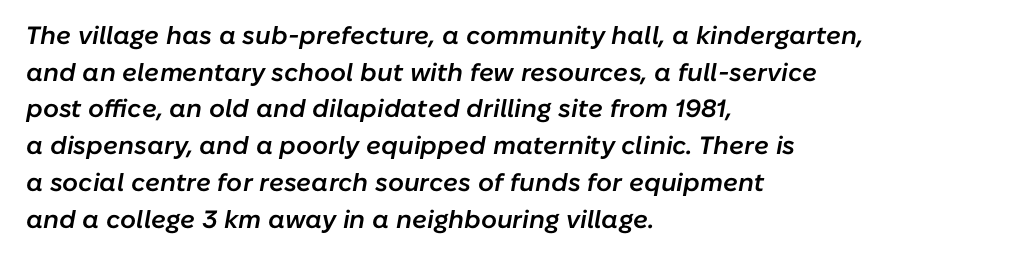
The image shows 25 px text type, italic (leaning right); set left-aligned, normal line spacing (1.47x), normal letter spacing, not underlined.
